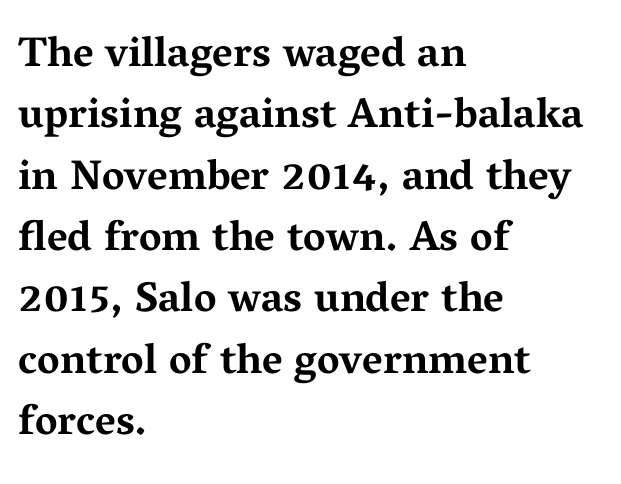
{"serif": "yes", "italic": "no", "bold": "yes", "weight": "bold", "width": "wide", "stroke_contrast": "medium", "x_height": "medium", "monospaced": "no", "underline": "no", "align": "left", "line_spacing": "normal", "line_spacing_ratio": 1.46, "letter_spacing": "normal", "letter_spacing_em": 0.0, "glyph_px": 42}
